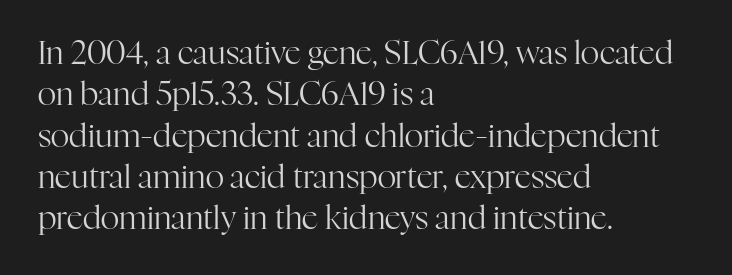
The image shows 32 px regular-weight serif type, upright; set left-aligned, normal line spacing (1.29x), normal letter spacing, not underlined; high stroke contrast and a medium x-height.
